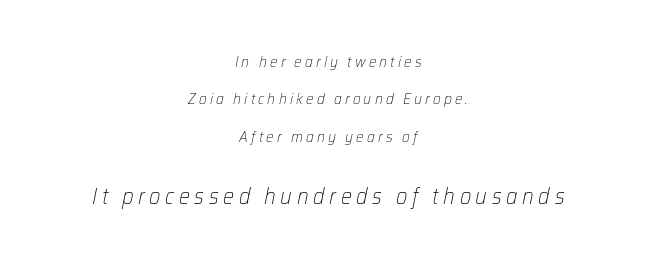
Q: Is the text bold? A: No.
Q: Is the text italic (slanted)? A: Yes, it leans right by about 12 degrees.
Q: Is the text underlined? A: No.
Q: How is the paragraph aligned? A: Centered.
Q: Is the spacing between letters normal or unusually wide? A: Unusually wide.
Q: Is the spacing between lines tight, normal or loose? A: Loose.
Q: Which block of text is set in a larger size, the first (top) or the second (bottom)? A: The second (bottom) one.
